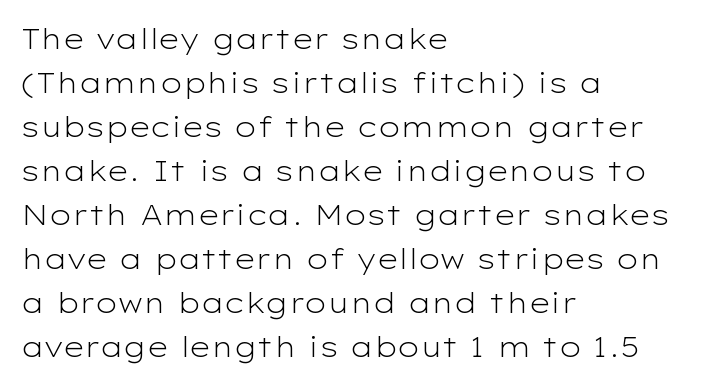
{"serif": "no", "italic": "no", "bold": "no", "weight": "light", "width": "wide", "stroke_contrast": "low", "x_height": "medium", "monospaced": "no", "underline": "no", "align": "left", "line_spacing": "normal", "line_spacing_ratio": 1.57, "letter_spacing": "normal", "letter_spacing_em": 0.0, "glyph_px": 28}
